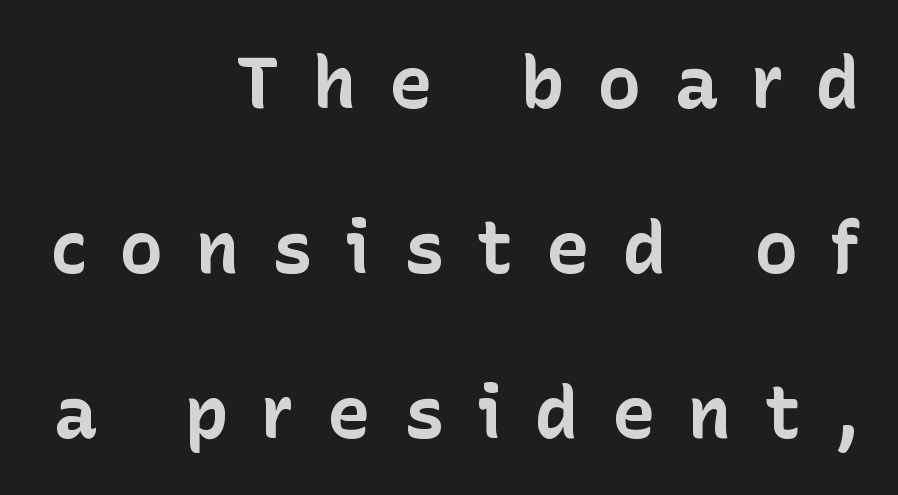
The image shows 73 px bold sans-serif type, upright; set right-aligned, loose line spacing (2.26x), unusually wide letter spacing (+0.45 em), not underlined; low stroke contrast and a medium x-height.
